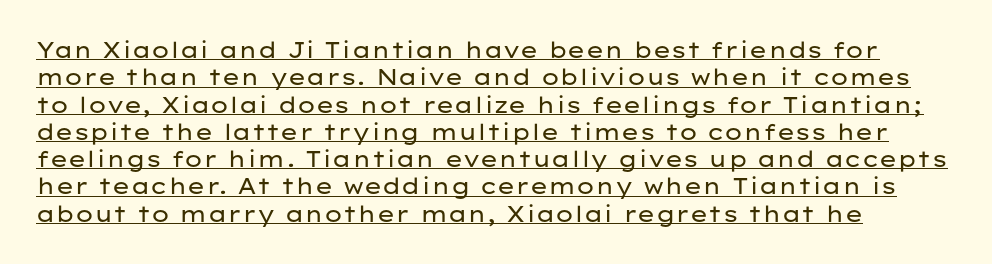
The image shows 22 px text type, upright; set left-aligned, line spacing 1.24x, normal letter spacing, underlined.
